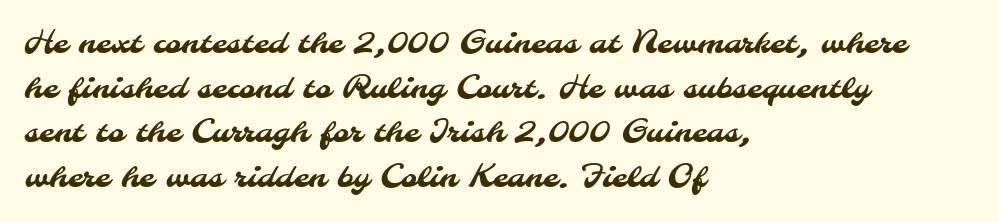
Caption: multi-line text, flush left, ragged right. The face used here is proportionally spaced, like ordinary book or web type. The face used here is rendered with its standard letterfit. Font category for this specimen: sans-serif. The passage shown is not underscored anywhere.
